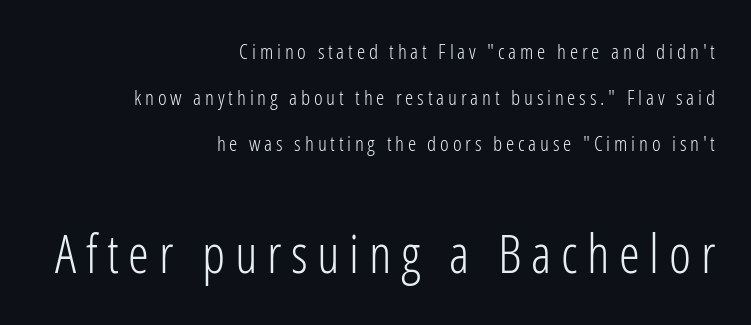
Which chunk is bigger? The second one — the bottom block dwarfs the top. Any mark beneath the type? The region is blank. Is this a fixed-width face? No — the glyphs have proportional, varying widths. To sum up the face: it is a sans, with no serifs. Line ends are locked; line starts wander.
